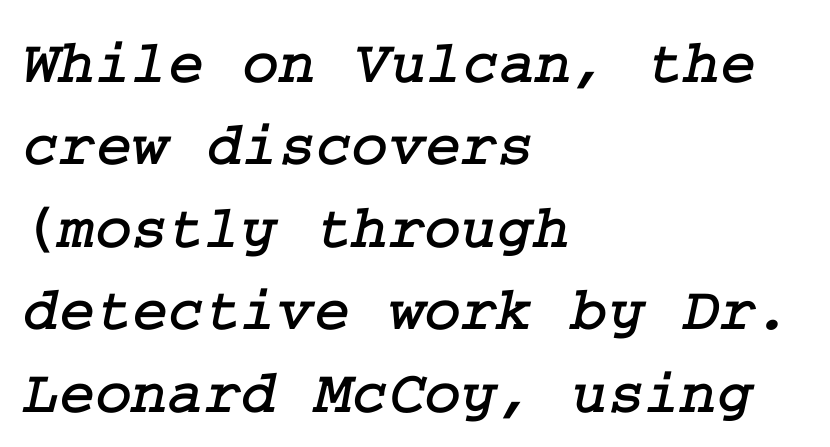
{"serif": "yes", "width": "normal", "stroke_contrast": "low", "x_height": "medium", "underline": "no", "align": "left", "line_spacing": "normal", "line_spacing_ratio": 1.33, "letter_spacing": "normal", "letter_spacing_em": 0.0, "glyph_px": 62}
